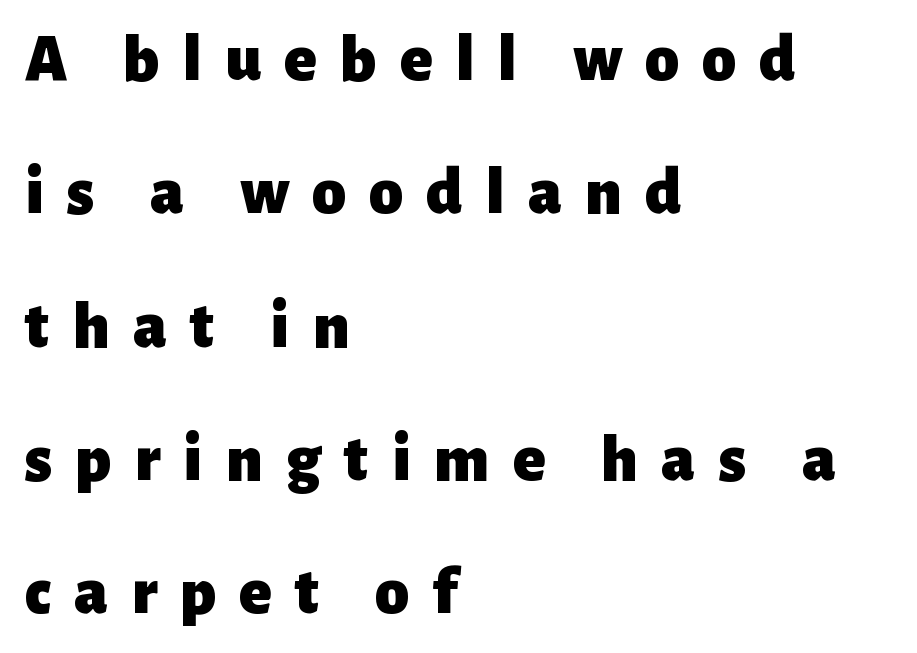
These lines are set flush left with a ragged right edge. Emphasis by weight is at full strength: bold. To sum up the face: it is a sans, with no serifs. The specimen omits any rule beneath the text block's lines. Compared with typical paragraphs, the rows here are farther apart. The letters advance in unequal steps, a hallmark of proportional type.
